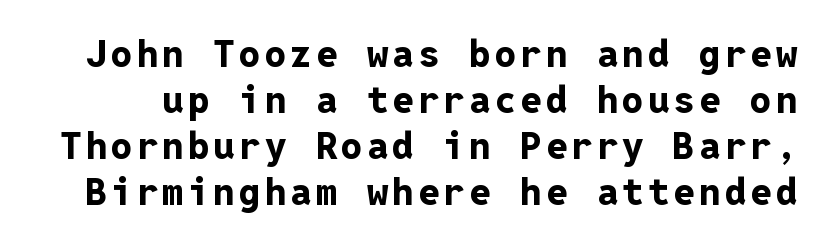
The image shows 38 px bold sans-serif type, upright, monospaced; set line spacing 1.21x, not underlined; low stroke contrast and a medium x-height.
